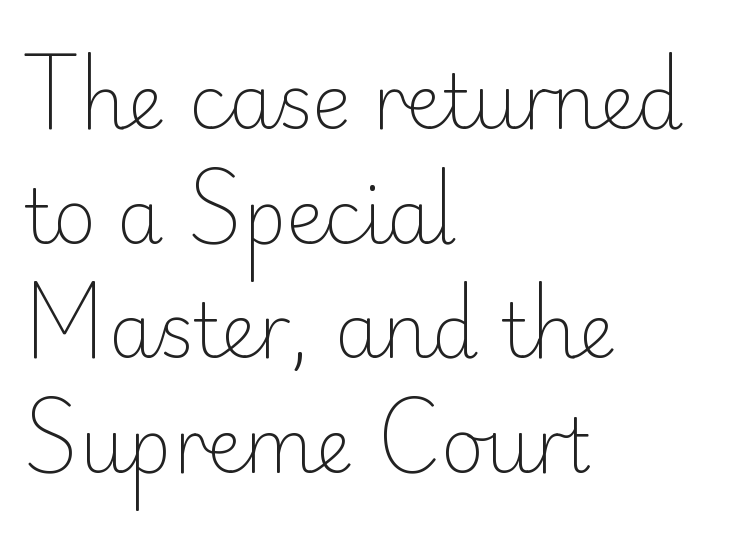
Q: Is the text bold? A: No.
Q: Is the text italic (slanted)? A: No, it is upright.
Q: Is the typeface a serif or a sans-serif typeface? A: Sans-serif.
Q: Is the text underlined? A: No.
Q: How is the paragraph aligned? A: Left-aligned.
Q: Is the spacing between letters normal or unusually wide? A: Normal.
Q: Is the spacing between lines tight, normal or loose? A: Normal.
Q: Width (condensed, normal, or wide)? A: Normal.
Q: Stroke contrast? A: Low.
Q: x-height? A: Small.
Q: Monospaced? A: No.
